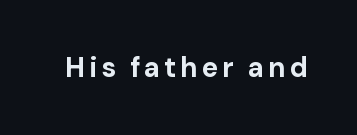
Q: Is the text bold? A: Yes.
Q: Is the text italic (slanted)? A: No, it is upright.
Q: Is the typeface a serif or a sans-serif typeface? A: Sans-serif.
Q: Is the text underlined? A: No.
Q: Width (condensed, normal, or wide)? A: Normal.
Q: Stroke contrast? A: Low.
Q: x-height? A: Medium.
Q: Monospaced? A: No.
